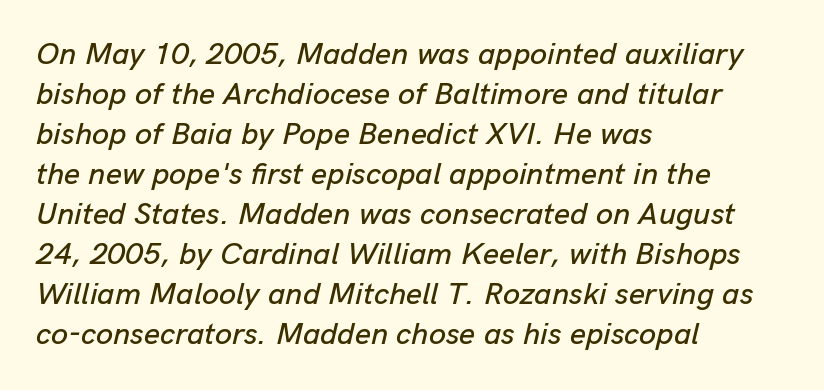
The image shows 31 px text type, italic (leaning right); set left-aligned, normal line spacing (1.29x), normal letter spacing, not underlined; low stroke contrast and a medium x-height.
